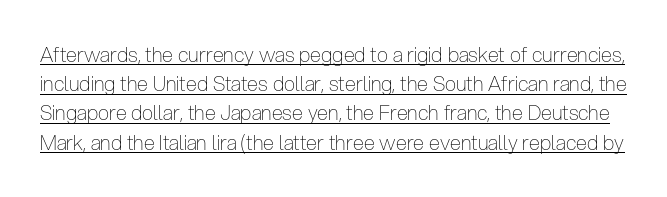
The image shows 20 px text type, upright; set normal line spacing (1.46x), normal letter spacing, underlined.
